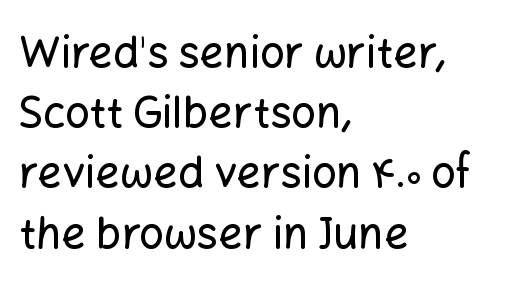
Style check: upright. Is this a fixed-width face? No — the glyphs have proportional, varying widths. The compositor pushed each line to the left boundary. Between one letter and the next there's only the usual sliver of space. The area under the type is left untouched. Letterform terminals end flat and unadorned throughout the passage.
